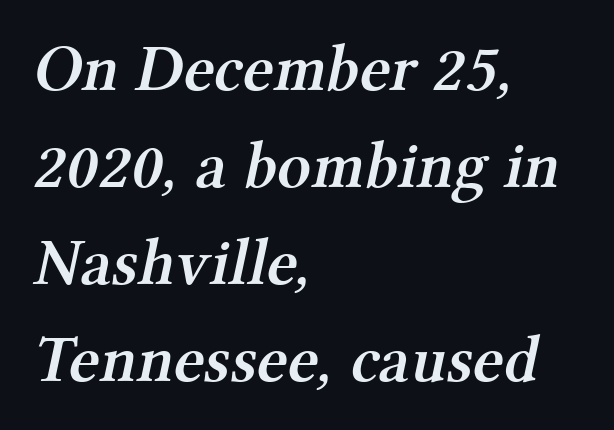
The image shows 66 px semibold serif type; set left-aligned, normal line spacing (1.47x), normal letter spacing, not underlined; medium stroke contrast and a medium x-height.
